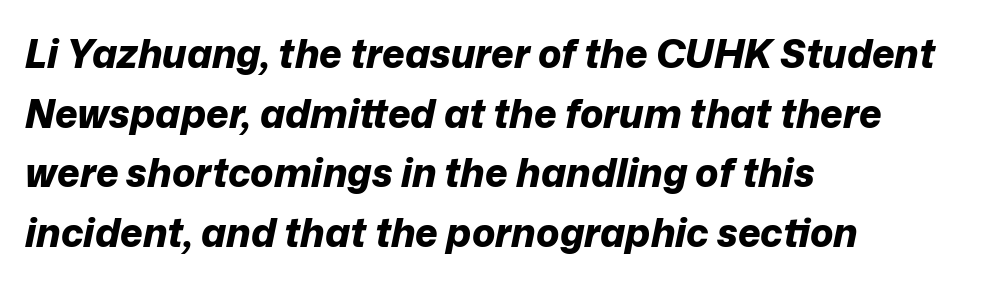
Q: Is the text bold? A: Yes.
Q: Is the text italic (slanted)? A: Yes, it leans right by about 12 degrees.
Q: Is the text underlined? A: No.
Q: How is the paragraph aligned? A: Left-aligned.
Q: Is the spacing between letters normal or unusually wide? A: Normal.
Q: Is the spacing between lines tight, normal or loose? A: Normal.
Q: Width (condensed, normal, or wide)? A: Normal.
Q: Stroke contrast? A: Low.
Q: x-height? A: Medium.
Q: Monospaced? A: No.
